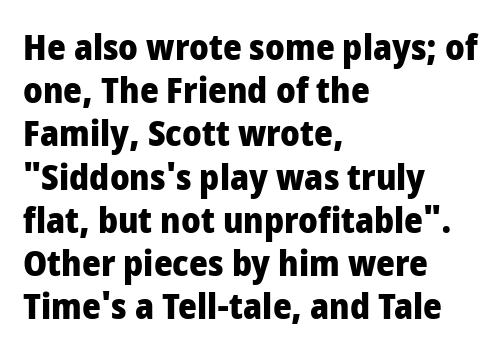
The image shows 36 px heavy, condensed sans-serif type, upright; set left-aligned, line spacing 1.2x, normal letter spacing, not underlined; low stroke contrast and a large x-height.
